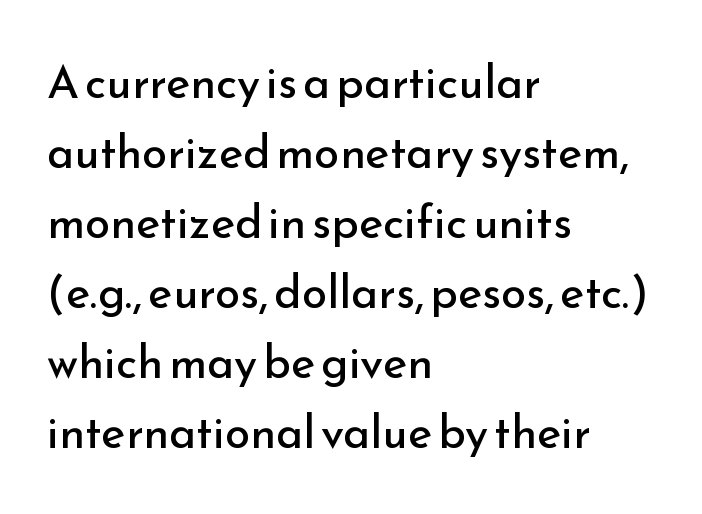
The lines in this sample share a left origin and differ only in where they stop. Is the letter spacing exaggerated? No — it looks like the ordinary default. The letters look calm and open, with moderate or lighter stems. The designer went with a sans here, leaving each stem footless. The lines sit at an ordinary, default distance from one another.
